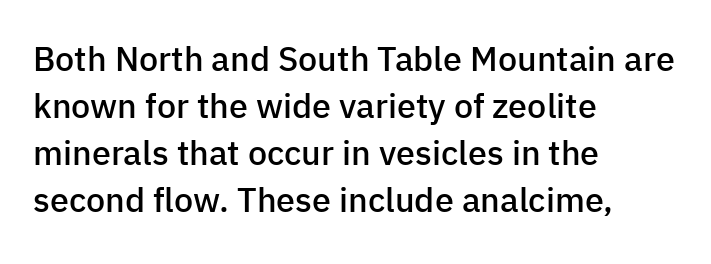
Q: Is the text bold? A: Semi-bold.
Q: Is the text italic (slanted)? A: No, it is upright.
Q: Is the typeface a serif or a sans-serif typeface? A: Sans-serif.
Q: Is the text underlined? A: No.
Q: How is the paragraph aligned? A: Left-aligned.
Q: Is the spacing between letters normal or unusually wide? A: Normal.
Q: Is the spacing between lines tight, normal or loose? A: Normal.
Q: Width (condensed, normal, or wide)? A: Normal.
Q: Stroke contrast? A: Low.
Q: x-height? A: Medium.
Q: Monospaced? A: No.
